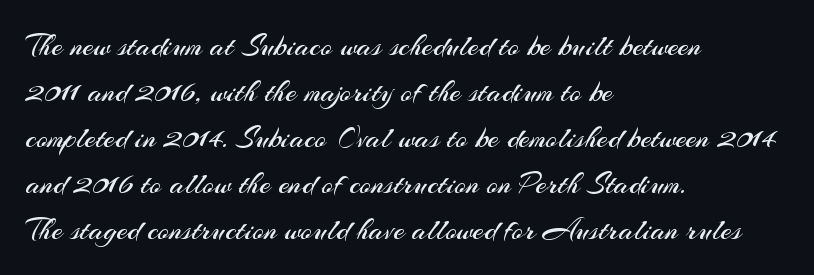
The image shows 31 px regular-weight sans-serif type; set left-aligned, normal line spacing (1.48x), normal letter spacing, not underlined; medium stroke contrast and a small x-height.
